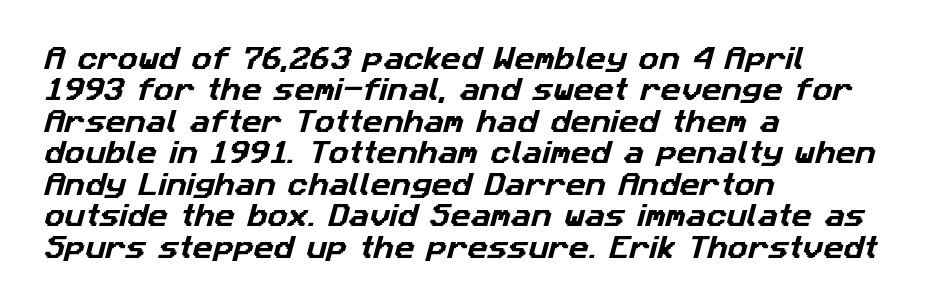
The image shows 25 px text type; set left-aligned, normal line spacing (1.26x), normal letter spacing, not underlined.
